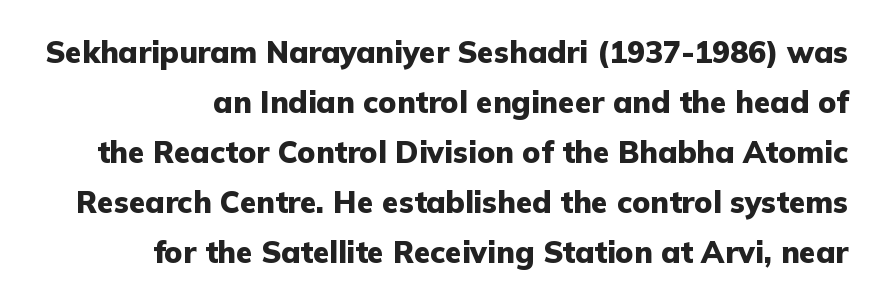
These lines are composed in type without serifs. The line-height multiplier appears to be the usual default. Stroke thickness is high; the sample reads as a true bold. Rule under the text: the space is simply empty. Between one letter and the next there's only the usual sliver of space.
